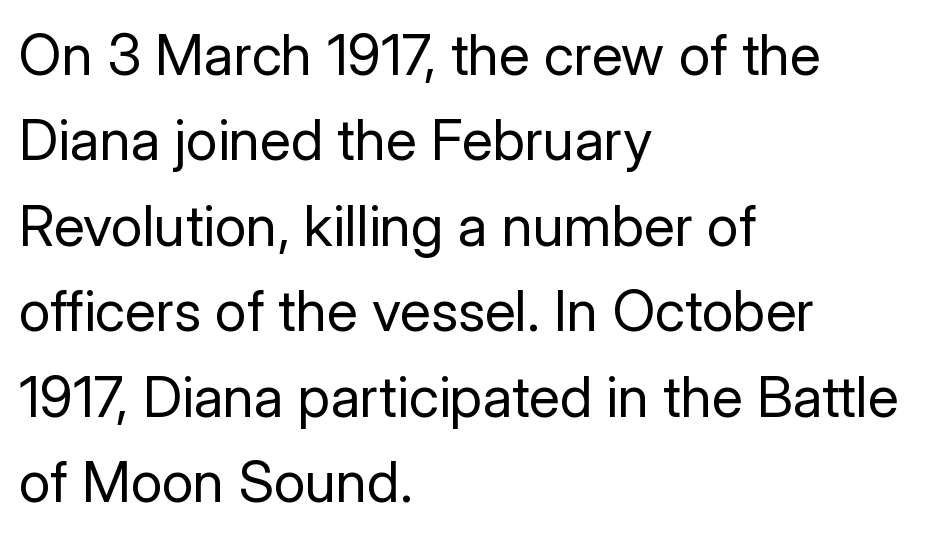
Q: Is the text bold? A: No.
Q: Is the text italic (slanted)? A: No, it is upright.
Q: Is the typeface a serif or a sans-serif typeface? A: Sans-serif.
Q: Is the text underlined? A: No.
Q: How is the paragraph aligned? A: Left-aligned.
Q: Is the spacing between letters normal or unusually wide? A: Normal.
Q: Is the spacing between lines tight, normal or loose? A: Normal.
Q: Width (condensed, normal, or wide)? A: Normal.
Q: Stroke contrast? A: Low.
Q: x-height? A: Medium.
Q: Monospaced? A: No.
